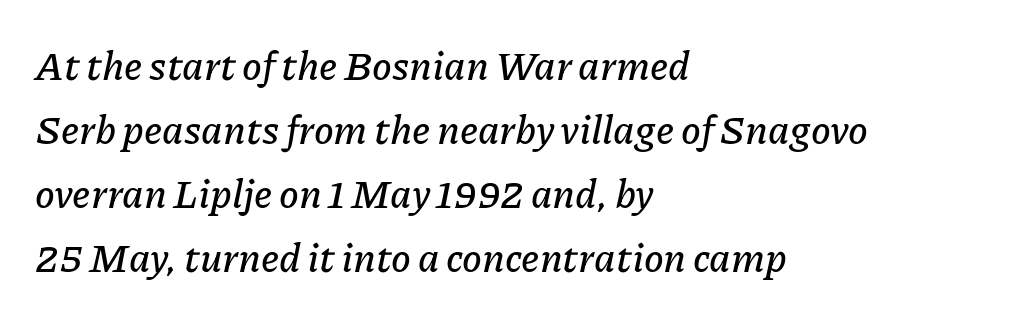
Q: Is the text italic (slanted)? A: Yes, it leans right by about 11 degrees.
Q: Is the text underlined? A: No.
Q: How is the paragraph aligned? A: Left-aligned.
Q: Is the spacing between letters normal or unusually wide? A: Normal.
Q: Is the spacing between lines tight, normal or loose? A: Normal.
Q: Width (condensed, normal, or wide)? A: Normal.
Q: Stroke contrast? A: Low.
Q: x-height? A: Medium.
Q: Monospaced? A: No.
